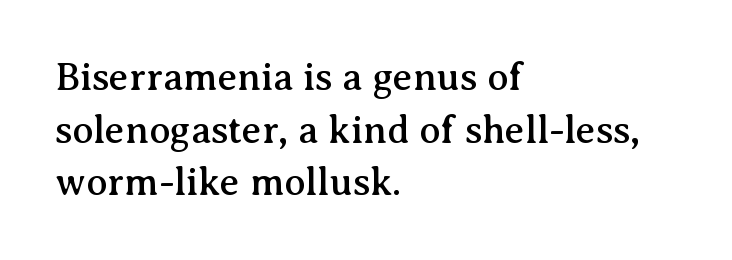
The foot of each line stays bare and open. The gaps between neighbouring characters are ordinary and unremarkable. All the whitespace from short lines collects on the right. Compared with typical paragraphs, the rows here are spaced about the same.
